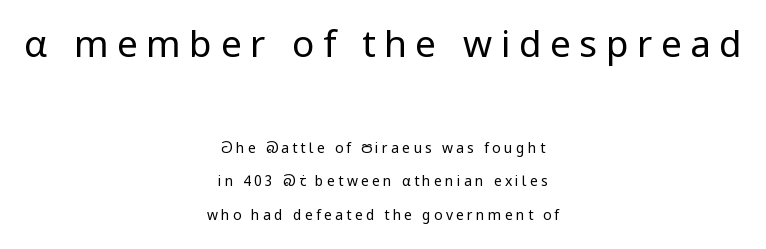
Q: Is the text bold? A: No.
Q: Is the text italic (slanted)? A: No, it is upright.
Q: Is the typeface a serif or a sans-serif typeface? A: Sans-serif.
Q: Is the text underlined? A: No.
Q: How is the paragraph aligned? A: Centered.
Q: Is the spacing between letters normal or unusually wide? A: Unusually wide.
Q: Is the spacing between lines tight, normal or loose? A: Loose.
Q: Which block of text is set in a larger size, the first (top) or the second (bottom)? A: The first (top) one.
Q: Width (condensed, normal, or wide)? A: Normal.
Q: Stroke contrast? A: Low.
Q: x-height? A: Medium.
Q: Monospaced? A: No.
